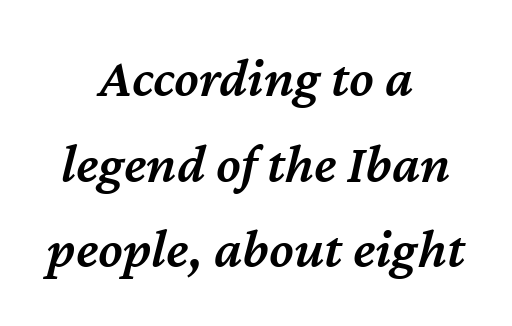
The image shows 56 px semibold type, italic (leaning right); set centered, normal line spacing (1.53x), normal letter spacing, not underlined; medium stroke contrast and a medium x-height.
